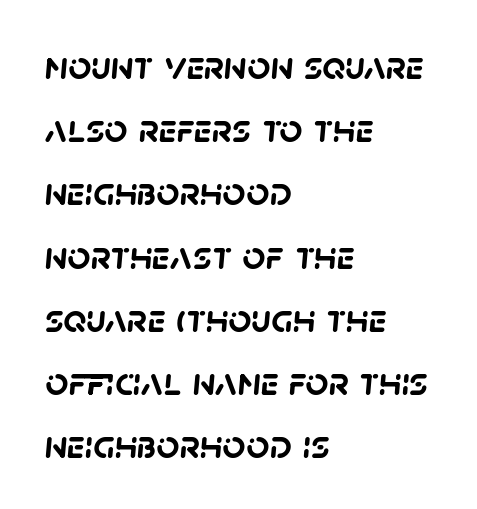
The image shows 40 px semibold sans-serif type; set left-aligned, normal line spacing (1.58x), normal letter spacing, not underlined; low stroke contrast and a large x-height.
